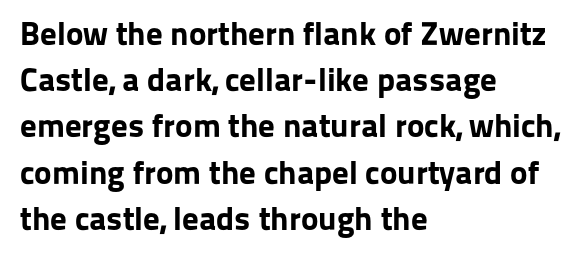
Q: Is the text bold? A: Yes.
Q: Is the text italic (slanted)? A: No, it is upright.
Q: Is the typeface a serif or a sans-serif typeface? A: Sans-serif.
Q: Is the text underlined? A: No.
Q: How is the paragraph aligned? A: Left-aligned.
Q: Is the spacing between letters normal or unusually wide? A: Normal.
Q: Is the spacing between lines tight, normal or loose? A: Normal.
Q: Width (condensed, normal, or wide)? A: Normal.
Q: Stroke contrast? A: Low.
Q: x-height? A: Medium.
Q: Monospaced? A: No.
